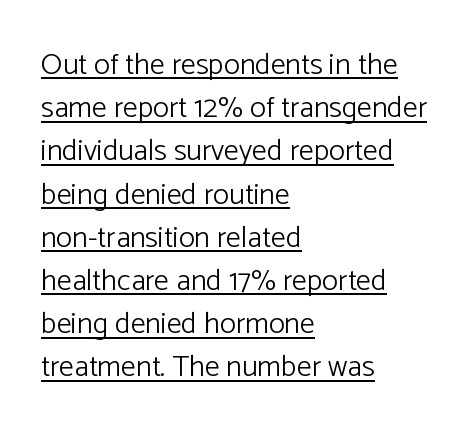
The letters carry no serifs — their stems end cleanly without finishing strokes. These lines are rendered in a variable-pitch font. The rendering anchors every line to the left-hand side. Observe the ordinary spacing: letters are neighbours, not strangers.
